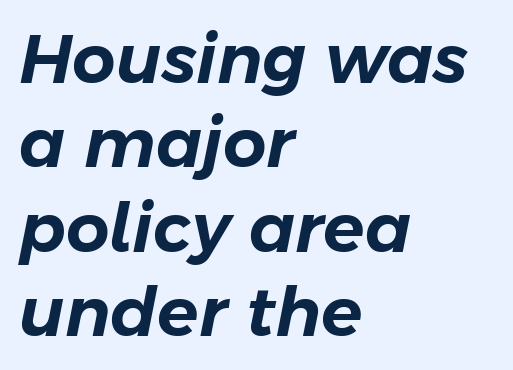
The image shows 68 px text type, italic (leaning right); set left-aligned, line spacing 1.24x, normal letter spacing, not underlined; low stroke contrast and a medium x-height.
